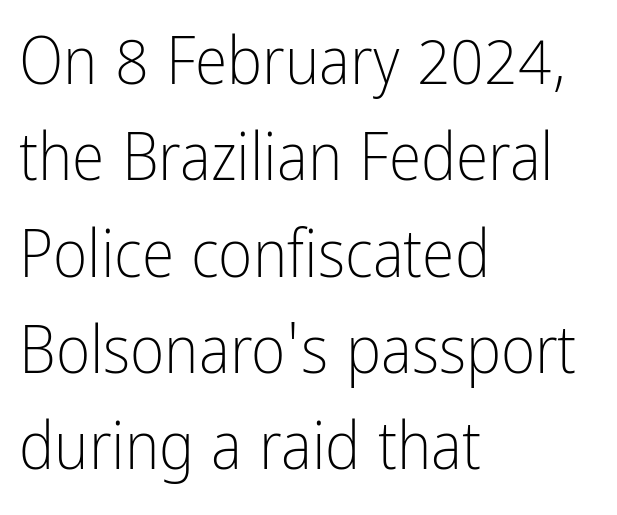
{"serif": "no", "italic": "no", "bold": "no", "weight": "light", "width": "condensed", "stroke_contrast": "low", "x_height": "medium", "monospaced": "no", "underline": "no", "align": "left", "line_spacing": "normal", "line_spacing_ratio": 1.46, "letter_spacing": "normal", "letter_spacing_em": 0.0, "glyph_px": 66}
